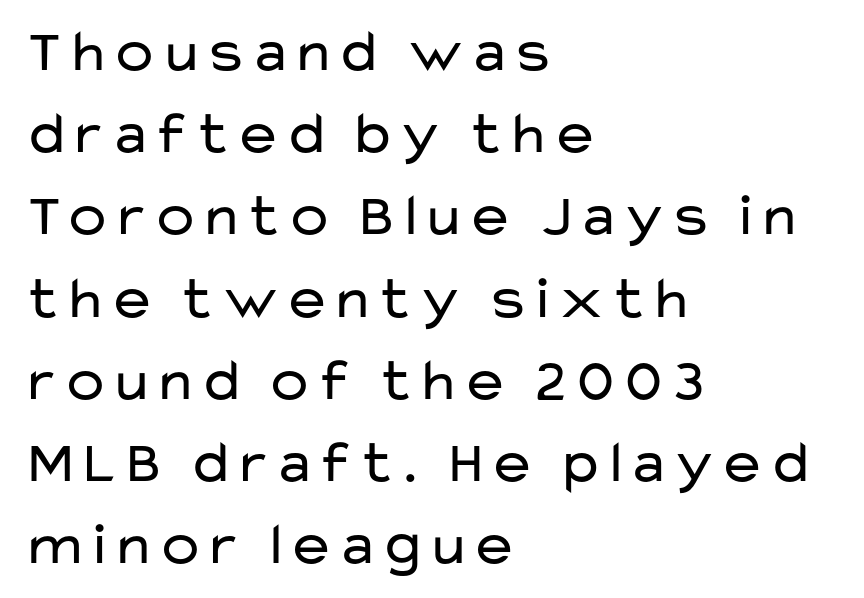
{"serif": "no", "italic": "no", "bold": "no", "weight": "regular", "width": "wide", "stroke_contrast": "low", "x_height": "medium", "monospaced": "no", "underline": "no", "align": "left", "line_spacing": "normal", "line_spacing_ratio": 1.37, "letter_spacing": "normal", "letter_spacing_em": 0.0, "glyph_px": 60}
